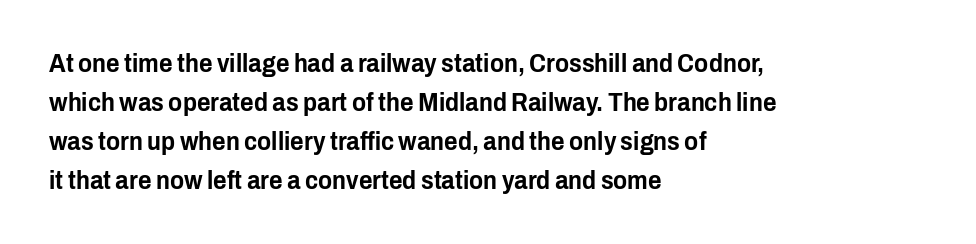
{"italic": "no", "underline": "no", "align": "left", "line_spacing": "normal", "line_spacing_ratio": 1.5, "letter_spacing": "normal", "letter_spacing_em": 0.0, "glyph_px": 26}
